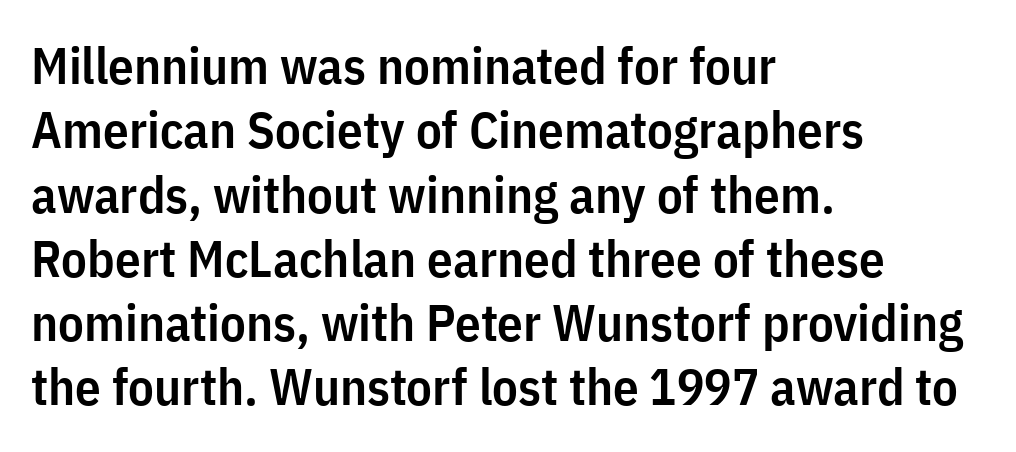
{"serif": "no", "italic": "no", "bold": "semi", "weight": "semibold", "width": "condensed", "stroke_contrast": "low", "x_height": "medium", "monospaced": "no", "underline": "no", "align": "left", "line_spacing": "normal", "line_spacing_ratio": 1.26, "letter_spacing": "normal", "letter_spacing_em": 0.0, "glyph_px": 51}
